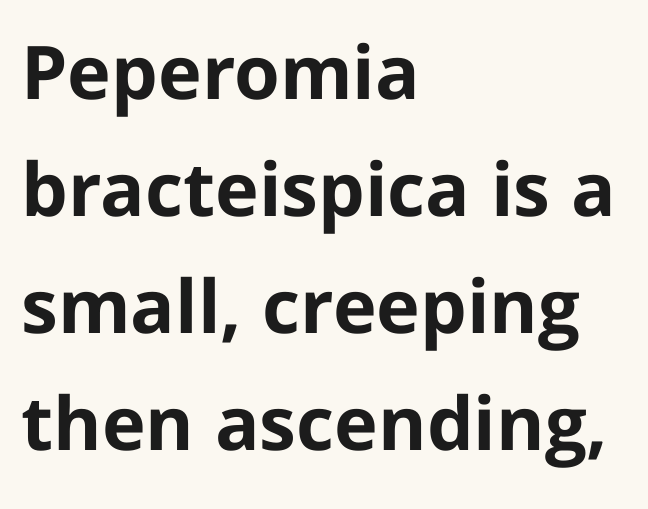
{"serif": "no", "italic": "no", "bold": "yes", "weight": "bold", "width": "normal", "stroke_contrast": "low", "x_height": "medium", "monospaced": "no", "underline": "no", "align": "left", "line_spacing": "normal", "line_spacing_ratio": 1.58, "letter_spacing": "normal", "letter_spacing_em": 0.0, "glyph_px": 74}
